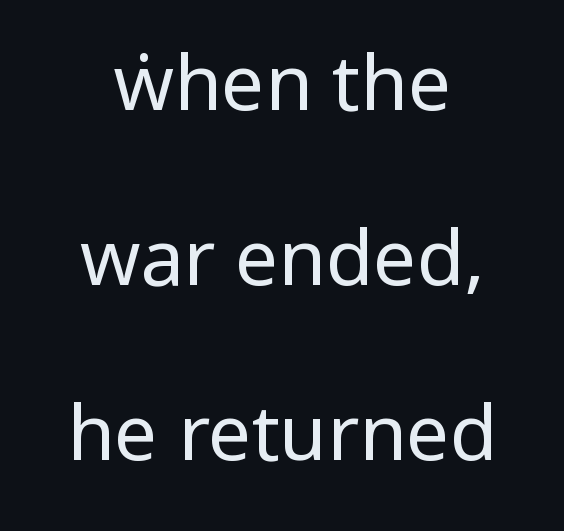
{"serif": "no", "italic": "no", "bold": "no", "weight": "regular", "width": "condensed", "stroke_contrast": "low", "x_height": "large", "monospaced": "no", "underline": "no", "align": "center", "line_spacing": "loose", "line_spacing_ratio": 2.27, "letter_spacing": "normal", "letter_spacing_em": 0.0, "glyph_px": 77}
